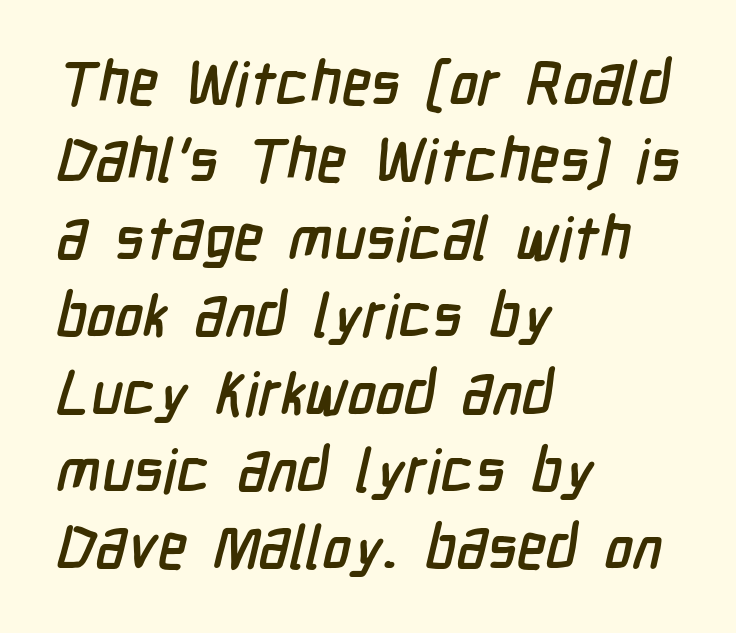
Any mark beneath the type? The region is blank. Layout note: lines flush left. Students, observe: this is what conventionally led text looks like. The face used here is proportionally spaced, like ordinary book or web type.
